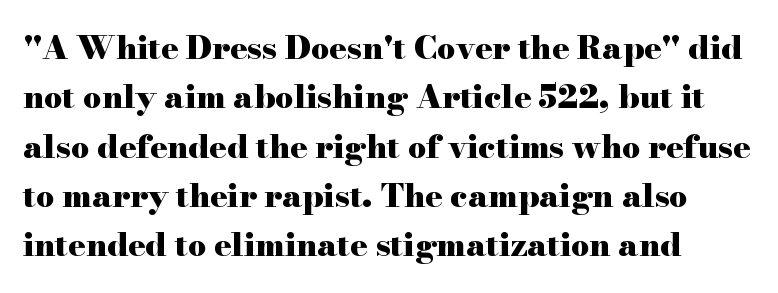
Honestly, the letter spacing is just normal — you wouldn't notice it. Visually the block forms a straight wall on the left and a jagged coastline on the right. This is the regular roman posture of the typeface. A typesetter would call this proportional, since set widths differ per character. Does the leading feel generous? No, just average.
